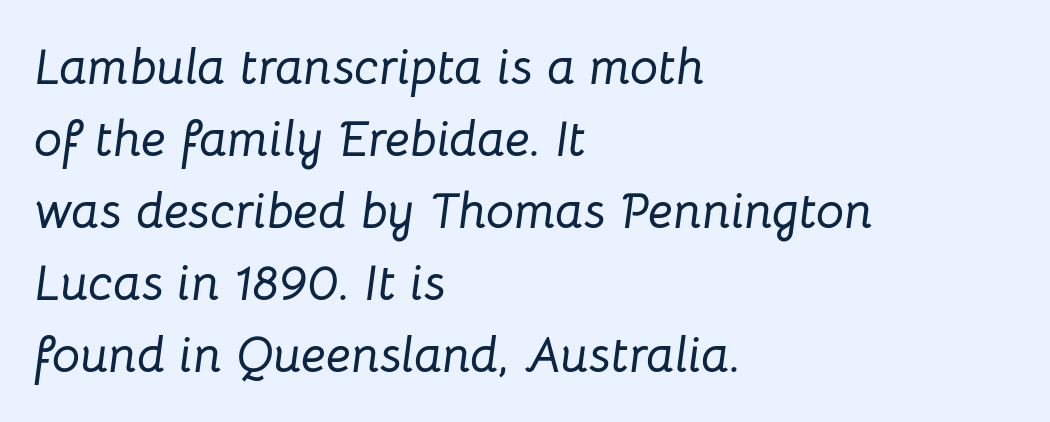
Quick note: underline off. The rendering uses natural spacing where letterforms have individual widths. Characters follow at the spacing the type designer built in. Evenly set lines give the paragraph a standard silhouette.
